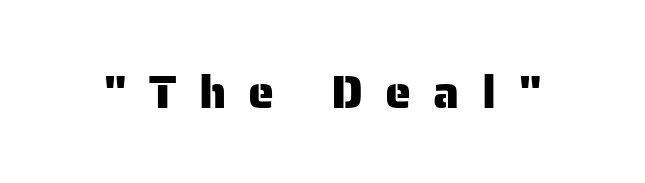
Q: Is the text italic (slanted)? A: No, it is upright.
Q: Is the typeface a serif or a sans-serif typeface? A: Sans-serif.
Q: Is the text underlined? A: No.
Q: Is the spacing between letters normal or unusually wide? A: Unusually wide.
Q: Width (condensed, normal, or wide)? A: Normal.
Q: Stroke contrast? A: Low.
Q: x-height? A: Medium.
Q: Monospaced? A: No.
